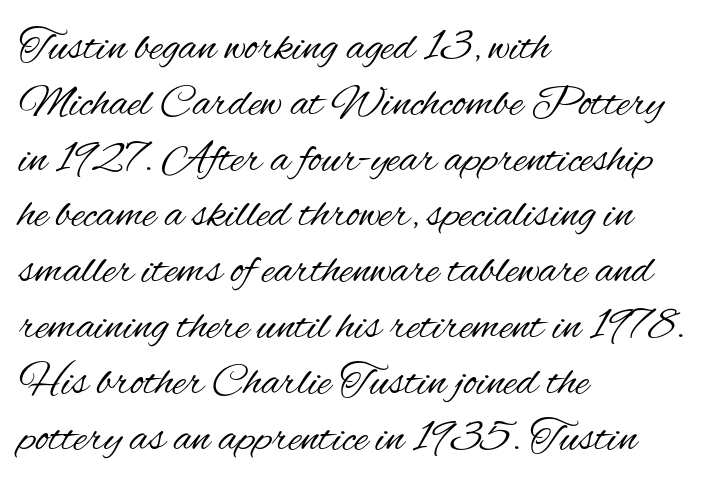
Q: Is the text bold? A: No.
Q: Is the text italic (slanted)? A: Yes.
Q: Is the typeface a serif or a sans-serif typeface? A: Sans-serif.
Q: Is the text underlined? A: No.
Q: How is the paragraph aligned? A: Left-aligned.
Q: Is the spacing between letters normal or unusually wide? A: Normal.
Q: Width (condensed, normal, or wide)? A: Condensed.
Q: Stroke contrast? A: Medium.
Q: x-height? A: Small.
Q: Monospaced? A: No.
